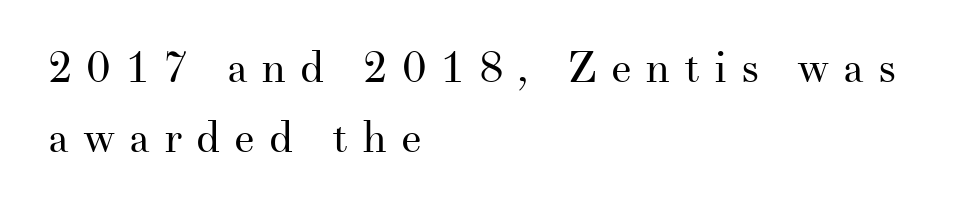
Q: Is the text bold? A: No.
Q: Is the text italic (slanted)? A: No, it is upright.
Q: Is the typeface a serif or a sans-serif typeface? A: Serif.
Q: Is the text underlined? A: No.
Q: How is the paragraph aligned? A: Left-aligned.
Q: Is the spacing between letters normal or unusually wide? A: Unusually wide.
Q: Is the spacing between lines tight, normal or loose? A: Normal.
Q: Width (condensed, normal, or wide)? A: Normal.
Q: Stroke contrast? A: Medium.
Q: x-height? A: Small.
Q: Monospaced? A: No.
